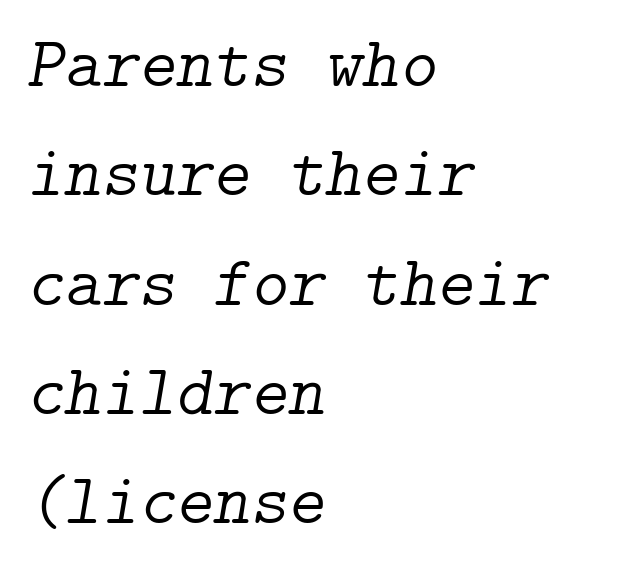
{"serif": "yes", "italic": "yes", "lean": "right", "slant_degrees": 9, "bold": "no", "weight": "light", "width": "normal", "stroke_contrast": "low", "x_height": "medium", "underline": "no", "align": "left", "line_spacing": "normal", "line_spacing_ratio": 1.54, "letter_spacing": "normal", "letter_spacing_em": 0.0, "glyph_px": 71}
